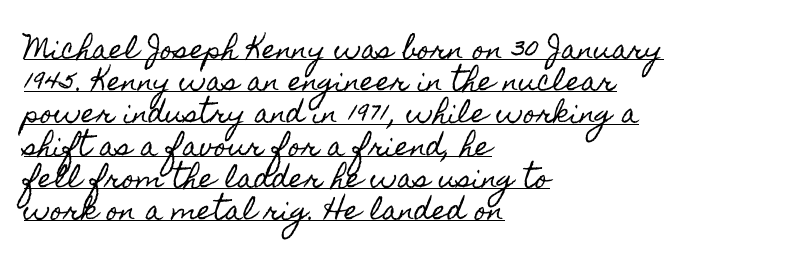
Short and long lines alike share a common starting point at left. Letter spacing: default. Has an underline been added? It has.
